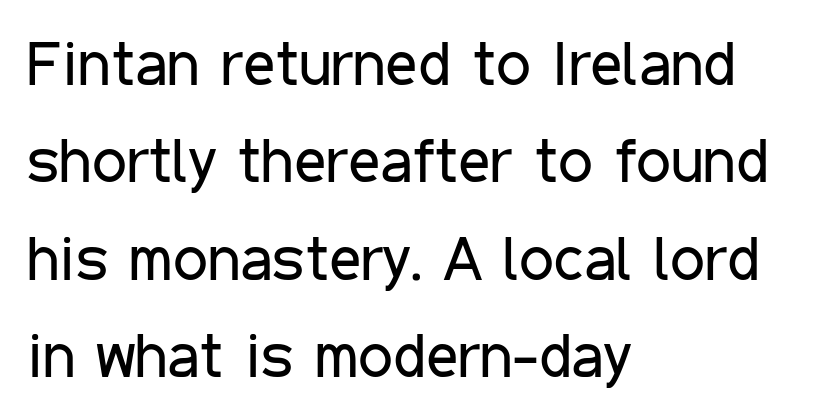
The image shows 62 px regular-weight, condensed sans-serif type, upright; set left-aligned, normal line spacing (1.57x), normal letter spacing, not underlined; low stroke contrast and a medium x-height.
